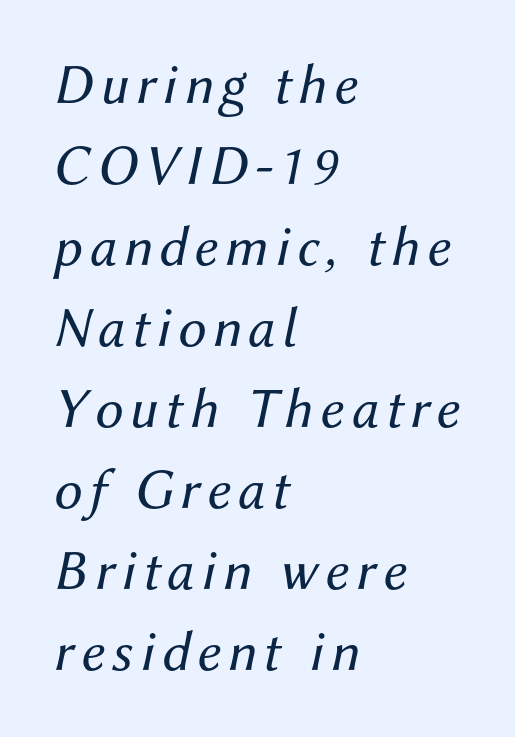
{"italic": "yes", "lean": "right", "slant_degrees": 12, "bold": "no", "weight": "regular", "width": "normal", "stroke_contrast": "medium", "x_height": "medium", "monospaced": "no", "underline": "no", "align": "left", "line_spacing": "normal", "line_spacing_ratio": 1.42, "glyph_px": 57}
